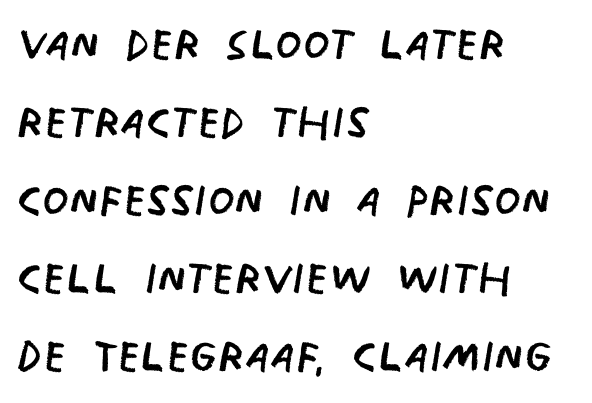
Q: Is the text bold? A: No.
Q: Is the typeface a serif or a sans-serif typeface? A: Sans-serif.
Q: Is the text underlined? A: No.
Q: How is the paragraph aligned? A: Left-aligned.
Q: Is the spacing between letters normal or unusually wide? A: Normal.
Q: Is the spacing between lines tight, normal or loose? A: Normal.
Q: Width (condensed, normal, or wide)? A: Condensed.
Q: Stroke contrast? A: Low.
Q: x-height? A: Large.
Q: Monospaced? A: No.
